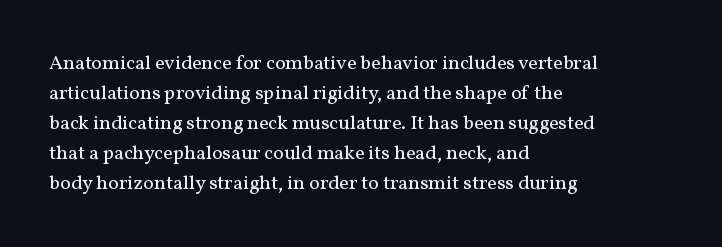
Q: Is the text bold? A: No.
Q: Is the text italic (slanted)? A: No, it is upright.
Q: Is the text underlined? A: No.
Q: How is the paragraph aligned? A: Left-aligned.
Q: Is the spacing between letters normal or unusually wide? A: Normal.
Q: Is the spacing between lines tight, normal or loose? A: Normal.
